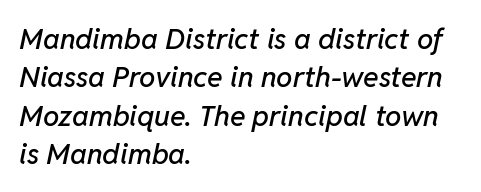
{"italic": "yes", "lean": "right", "slant_degrees": 11, "width": "normal", "stroke_contrast": "low", "x_height": "medium", "monospaced": "no", "underline": "no", "align": "left", "line_spacing": "normal", "line_spacing_ratio": 1.32, "letter_spacing": "normal", "letter_spacing_em": 0.0, "glyph_px": 29}
